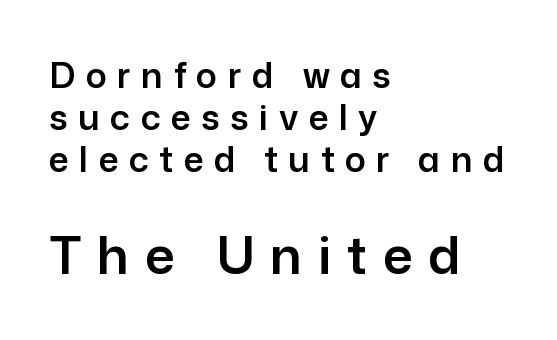
{"serif": "no", "italic": "no", "width": "normal", "stroke_contrast": "low", "x_height": "medium", "monospaced": "no", "underline": "no", "align": "left", "line_spacing_ratio": 1.2, "letter_spacing": "wide", "letter_spacing_em": 0.3, "larger_block": "second", "size_ratio": 1.49, "glyph_px": 52}
